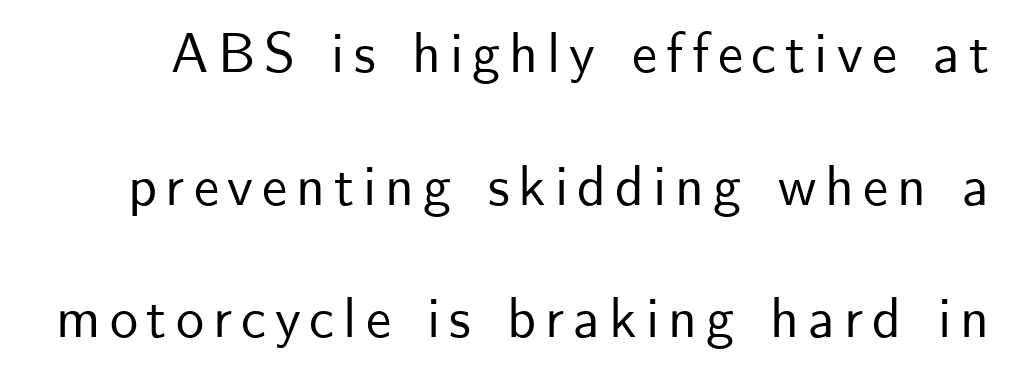
Q: Is the text italic (slanted)? A: No, it is upright.
Q: Is the typeface a serif or a sans-serif typeface? A: Sans-serif.
Q: Is the text underlined? A: No.
Q: Is the spacing between lines tight, normal or loose? A: Loose.
Q: Width (condensed, normal, or wide)? A: Normal.
Q: Stroke contrast? A: Low.
Q: x-height? A: Small.
Q: Monospaced? A: No.
